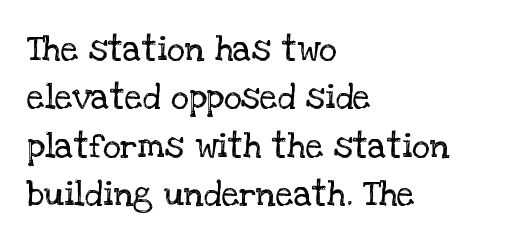
The image shows 35 px regular-weight serif type, upright; set left-aligned, normal line spacing (1.38x), normal letter spacing, not underlined; low stroke contrast and a large x-height.
